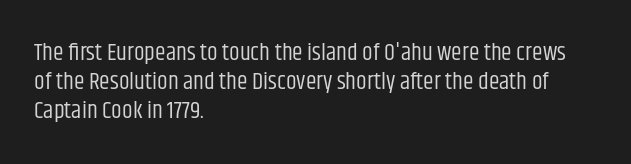
Q: Is the text bold? A: No.
Q: Is the text italic (slanted)? A: No, it is upright.
Q: Is the text underlined? A: No.
Q: How is the paragraph aligned? A: Left-aligned.
Q: Is the spacing between letters normal or unusually wide? A: Normal.
